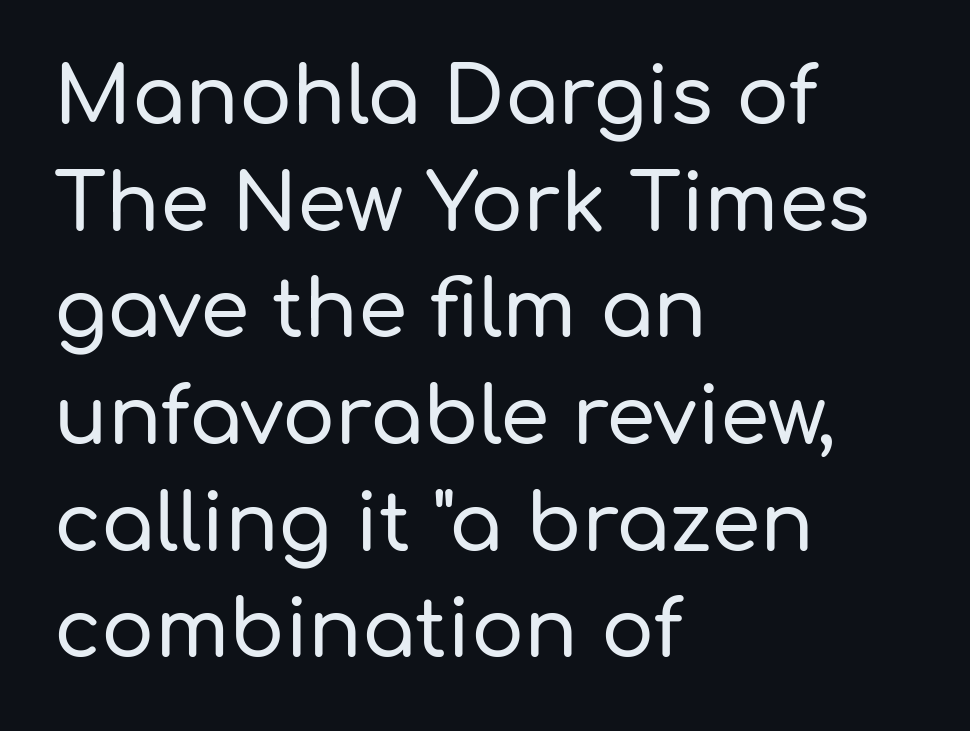
The image shows 79 px sans-serif type, upright; set left-aligned, normal line spacing (1.35x), normal letter spacing, not underlined; low stroke contrast and a medium x-height.
